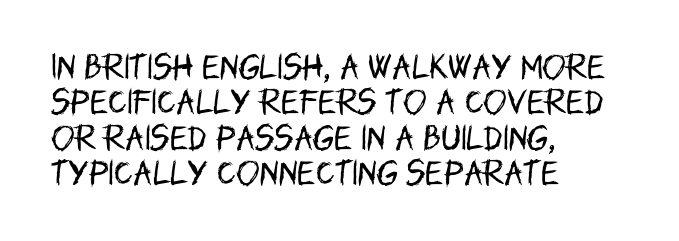
The weight would be labelled regular, book, light, or lighter still. Nope, no serifs anywhere on these letters. Is there much room between lines? A standard amount, neither cramped nor airy. The paragraph has a hard left edge and a soft right edge. Any mark beneath the type? The region is blank.
